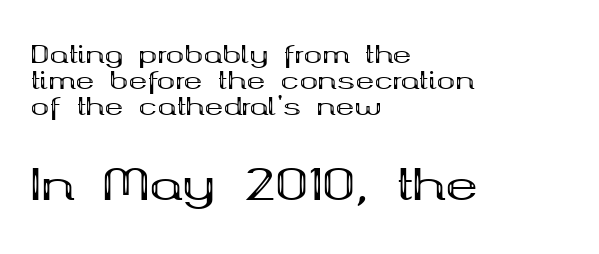
Here the glyphs are tracked normally, forming tight word shapes. Clear beneath every line of the passage. Typographically, this falls in the serif category. Character size in the trailing block exceeds that of the leading block. The compositor pushed each line to the left boundary.
